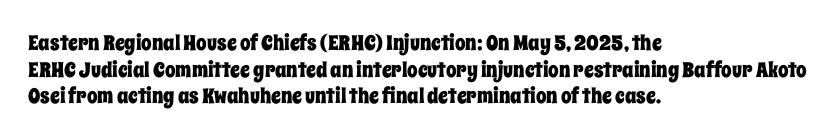
The image shows 21 px text type, upright; set left-aligned, normal line spacing (1.27x), normal letter spacing, not underlined.
